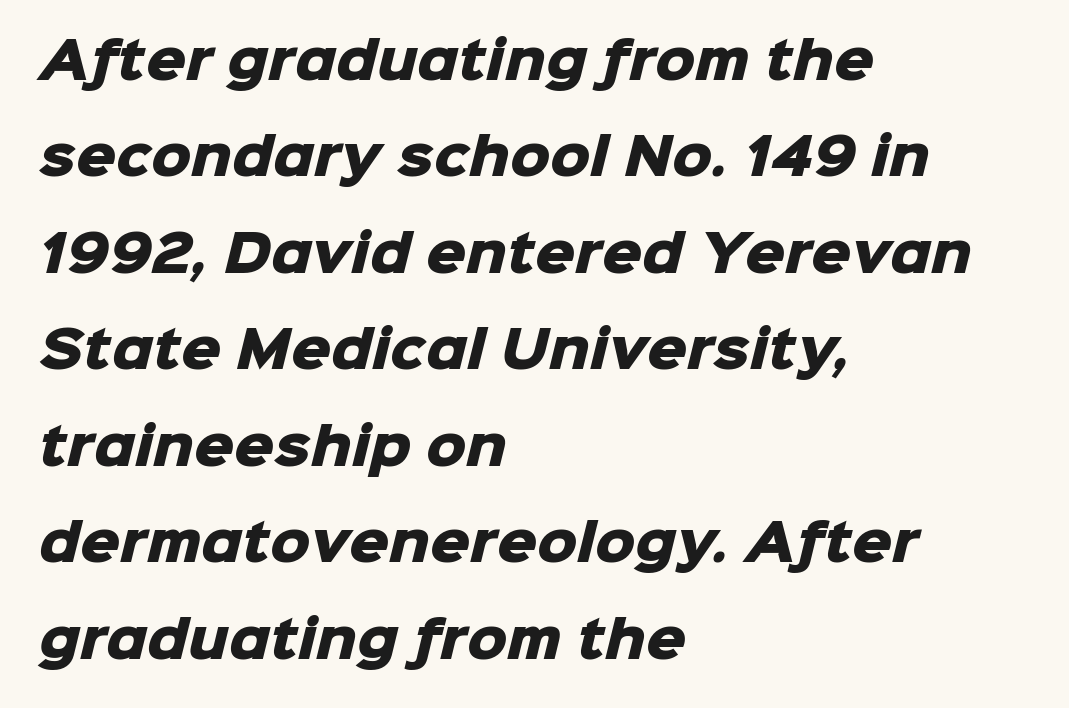
Q: Is the text bold? A: Yes.
Q: Is the typeface a serif or a sans-serif typeface? A: Sans-serif.
Q: Is the text underlined? A: No.
Q: How is the paragraph aligned? A: Left-aligned.
Q: Is the spacing between letters normal or unusually wide? A: Normal.
Q: Is the spacing between lines tight, normal or loose? A: Loose.
Q: Width (condensed, normal, or wide)? A: Normal.
Q: Stroke contrast? A: Low.
Q: x-height? A: Medium.
Q: Monospaced? A: No.
